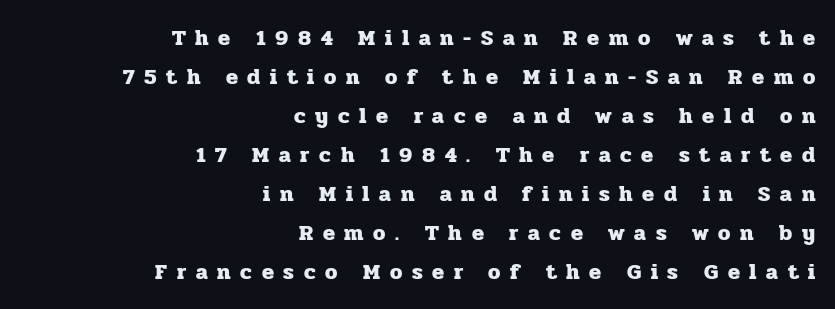
Q: Is the text bold? A: Yes.
Q: Is the text italic (slanted)? A: No, it is upright.
Q: Is the text underlined? A: No.
Q: How is the paragraph aligned? A: Right-aligned.
Q: Is the spacing between letters normal or unusually wide? A: Unusually wide.
